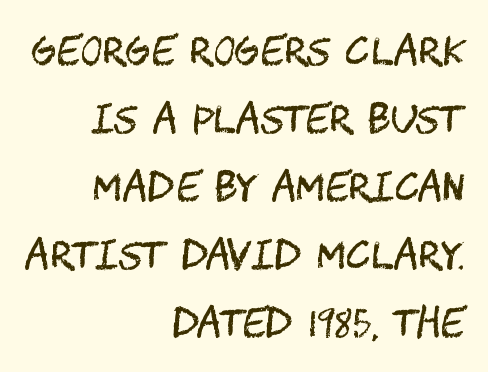
Beneath every word, the page is bare. Students, note that the glyphs here touch the page at normal intervals. The lettering stays uniformly vertical, giving the passage a roman look. If you drew a ruler down the right edge, every line would touch it. Unlike a traditional serif, this face leaves its strokes unadorned.
